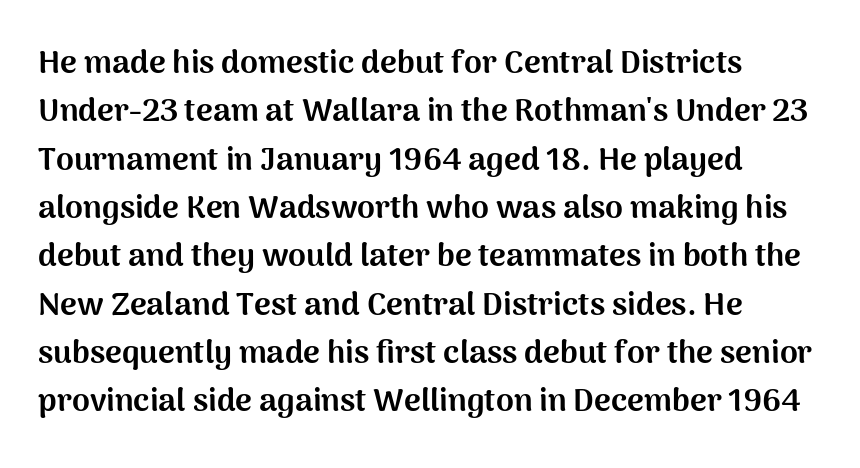
A typesetter would call this zero additional tracking. Posture: vertical. Check where the strokes stop: nothing finishes them off — pure sans. Each letter keeps its own natural width here, so spacing adapts to shape. How would I describe the line gaps? Plain and ordinary.
